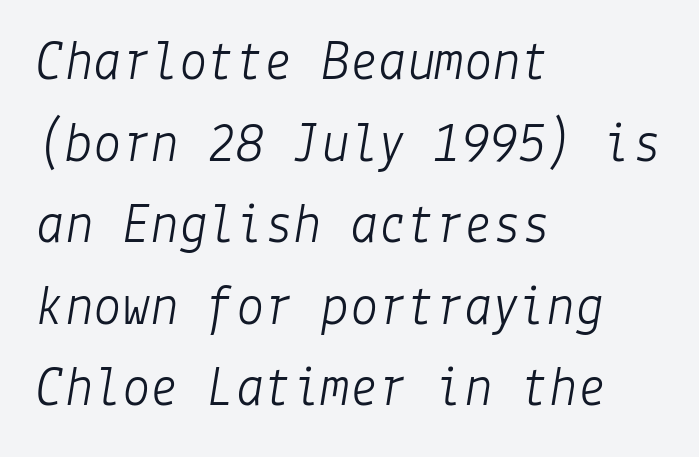
In terms of leading, this rendering sits right in the middle. The setting favours the left margin, as ordinary paragraphs usually do. Italic? Definitely — the glyphs are oblique. This rendering leaves character spacing at its baseline value. The space directly below the letters is spotless. Each stroke keeps to a modest, everyday thickness or less.
